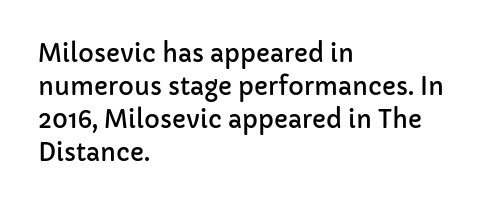
The type sits square on the baseline with zero lean. Students, observe: this is what conventionally led text looks like. Notice how the passage keeps a crisp vertical edge on the left only. Lines of text with bare space underneath.
